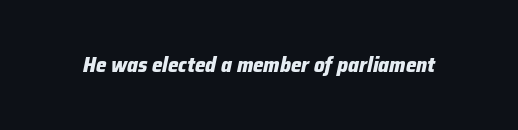
Q: Is the text bold? A: Yes.
Q: Is the text italic (slanted)? A: Yes, it leans right by about 12 degrees.
Q: Is the text underlined? A: No.
Q: Is the spacing between letters normal or unusually wide? A: Normal.
